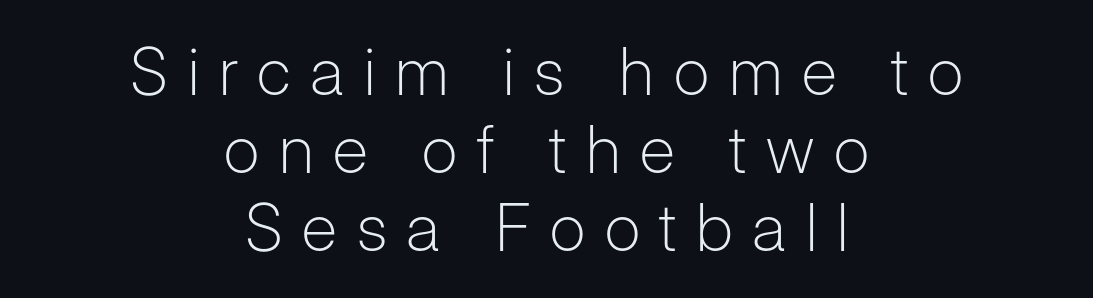
The image shows 66 px light sans-serif type, upright; set centered, line spacing 1.18x, unusually wide letter spacing (+0.3 em), not underlined; low stroke contrast and a medium x-height.
